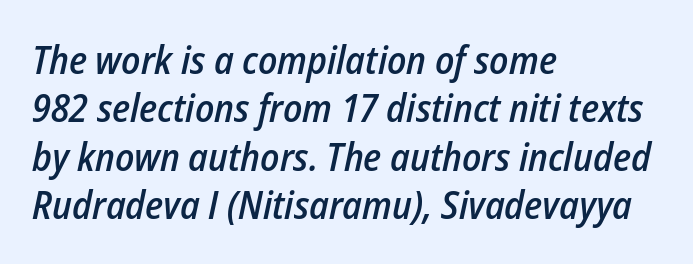
{"italic": "yes", "lean": "right", "slant_degrees": 12, "bold": "semi", "weight": "semibold", "width": "condensed", "stroke_contrast": "low", "x_height": "medium", "monospaced": "no", "underline": "no", "align": "left", "line_spacing_ratio": 1.24, "letter_spacing": "normal", "letter_spacing_em": 0.0, "glyph_px": 39}
